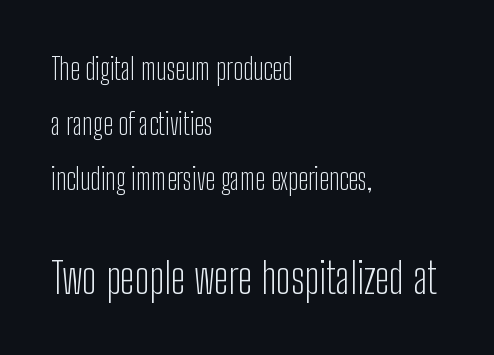
Whoever set this made the second block the dominant, larger element. These lines were composed using upright roman letters. The block of text is sparse from top to bottom, with ample space between rows. Standard letterfit; no display-style spreading of the glyphs.
